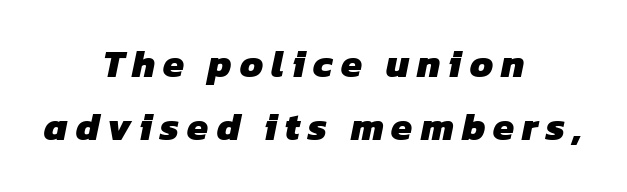
{"serif": "no", "bold": "yes", "weight": "heavy", "width": "normal", "stroke_contrast": "low", "x_height": "medium", "monospaced": "no", "underline": "no", "align": "center", "line_spacing": "normal", "line_spacing_ratio": 1.66, "letter_spacing": "wide", "letter_spacing_em": 0.21, "glyph_px": 38}
